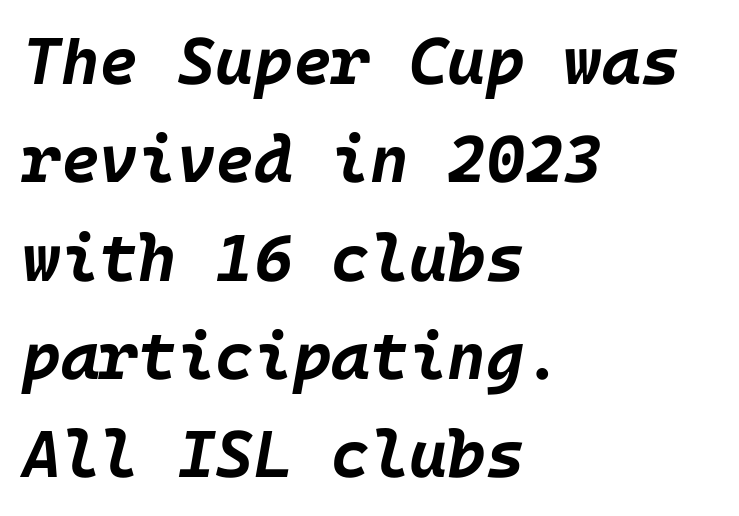
Q: Is the text bold? A: Yes.
Q: Is the text italic (slanted)? A: Yes, it leans right by about 10 degrees.
Q: Is the text underlined? A: No.
Q: How is the paragraph aligned? A: Left-aligned.
Q: Is the spacing between letters normal or unusually wide? A: Normal.
Q: Is the spacing between lines tight, normal or loose? A: Normal.
Q: Width (condensed, normal, or wide)? A: Normal.
Q: Stroke contrast? A: Low.
Q: x-height? A: Large.
